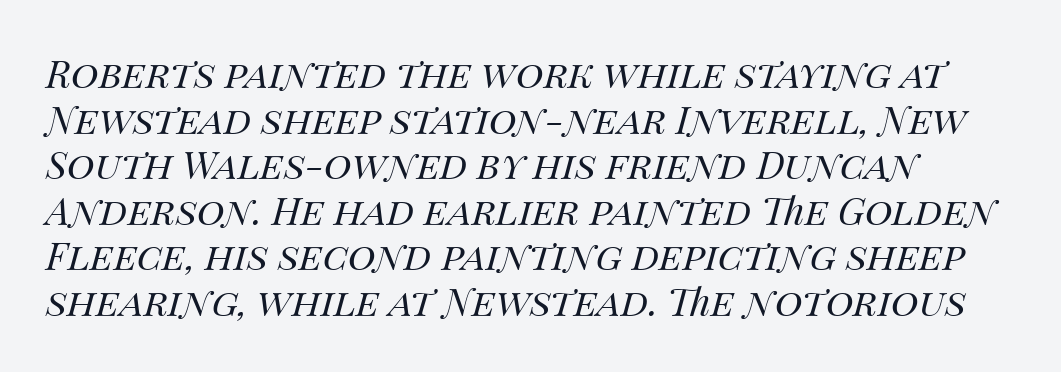
Stroke thickness stays within the range of a standard reading face or lighter. This sample has the flowing, uneven cadence of proportional lettering. A clean baseline with only descenders dipping below it. You could call the tracking neutral — neither tight nor loose. You can tell it's italic because the verticals aren't actually vertical.
